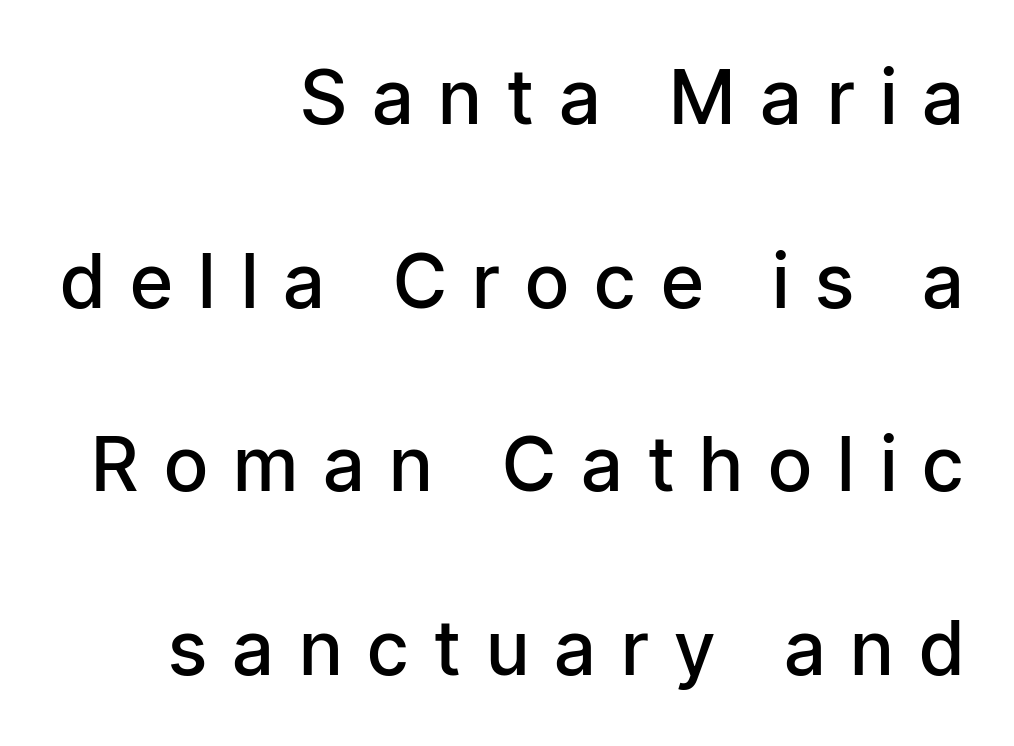
{"serif": "no", "italic": "no", "bold": "semi", "weight": "semibold", "width": "condensed", "stroke_contrast": "low", "x_height": "medium", "monospaced": "no", "underline": "no", "align": "right", "line_spacing": "loose", "line_spacing_ratio": 2.45, "letter_spacing": "wide", "letter_spacing_em": 0.36, "glyph_px": 75}
